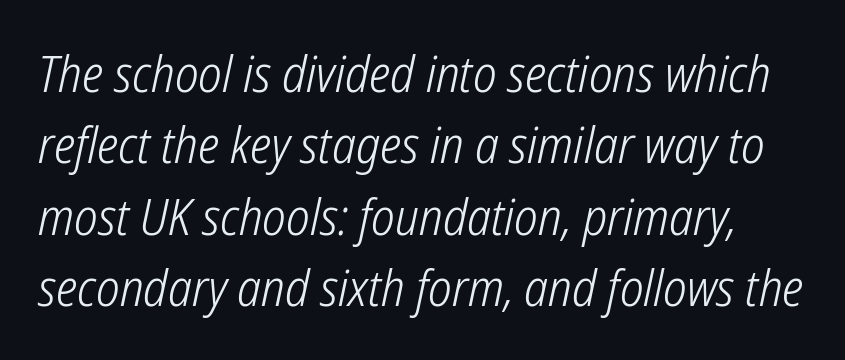
{"serif": "no", "bold": "no", "weight": "light", "width": "condensed", "stroke_contrast": "low", "x_height": "medium", "monospaced": "no", "underline": "no", "line_spacing": "normal", "line_spacing_ratio": 1.43, "letter_spacing": "normal", "letter_spacing_em": 0.0, "glyph_px": 50}
